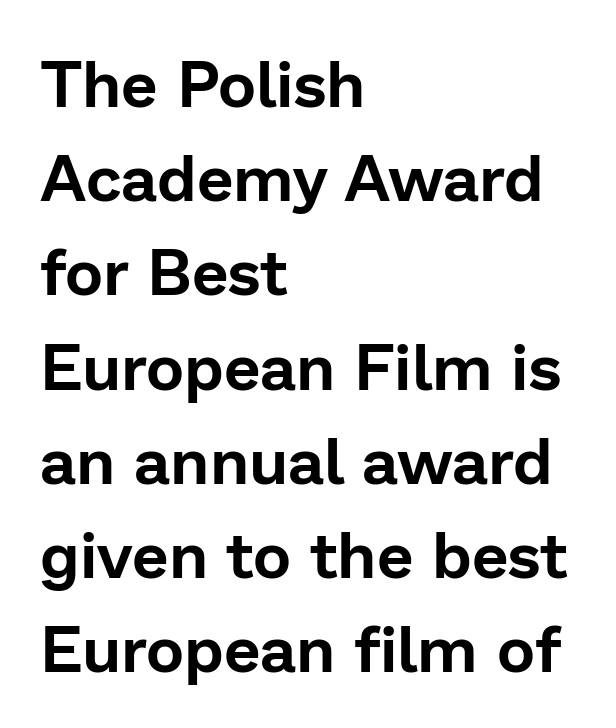
The image shows 65 px sans-serif type, upright; set left-aligned, normal line spacing (1.45x), normal letter spacing, not underlined; low stroke contrast and a medium x-height.
